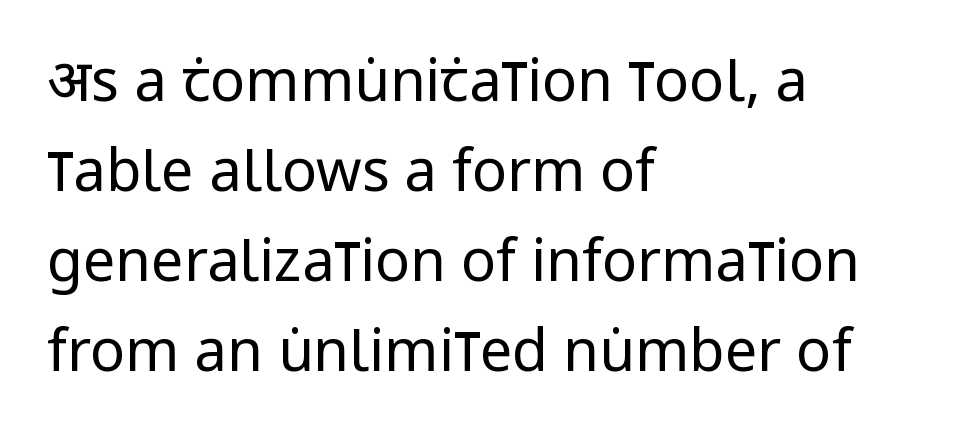
{"serif": "no", "italic": "no", "bold": "no", "weight": "regular", "width": "condensed", "stroke_contrast": "low", "x_height": "large", "monospaced": "no", "underline": "no", "align": "left", "line_spacing": "normal", "line_spacing_ratio": 1.55, "letter_spacing": "normal", "letter_spacing_em": 0.0, "glyph_px": 58}
